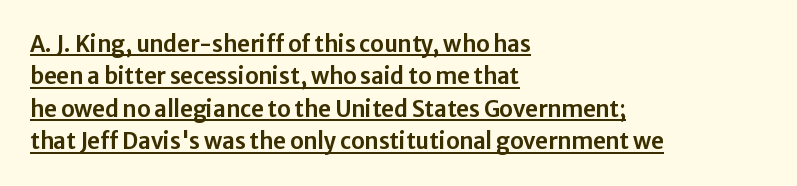
Inter-character spacing is left at the font's built-in metrics. A typographer would call this underscored text. Which margin do the lines hug? The left one — the right edge is uneven. Does the lettering tilt? It doesn't — this is upright.
